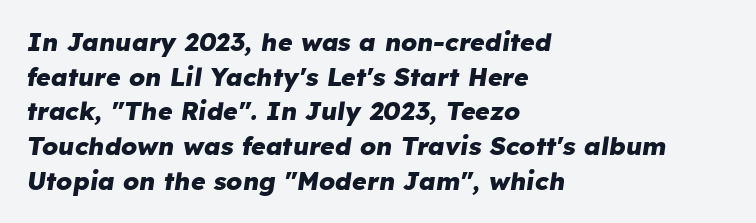
The passage shown is emphatically bold. Does the lettering tilt? It does — this is italic. Regular leading. Decoration check: the copy has no underline. Spacing between characters is what you'd get straight out of the box.
